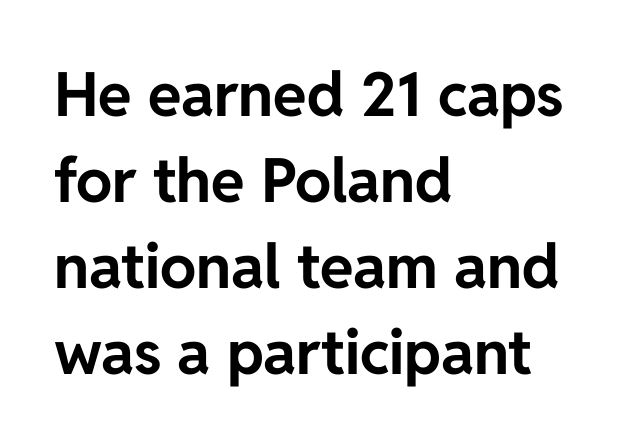
The image shows 61 px bold sans-serif type, upright; set left-aligned, normal line spacing (1.41x), normal letter spacing, not underlined; low stroke contrast and a medium x-height.
